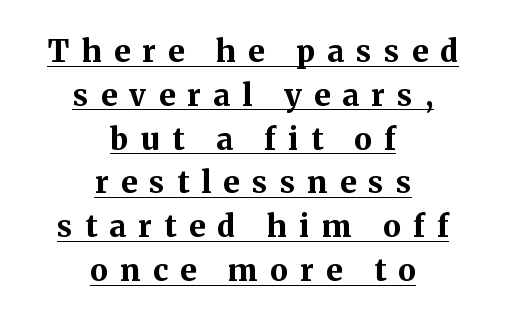
Set as a true bold cut, around the 700 mark. Horizontal alignment here is central, giving a formal, balanced look. Stroke terminals: seriffed. These lines sit exactly where default settings would place them. The gaps between neighbouring characters are conspicuously large. Character widths vary here, with narrow letters taking less room than wide ones.
